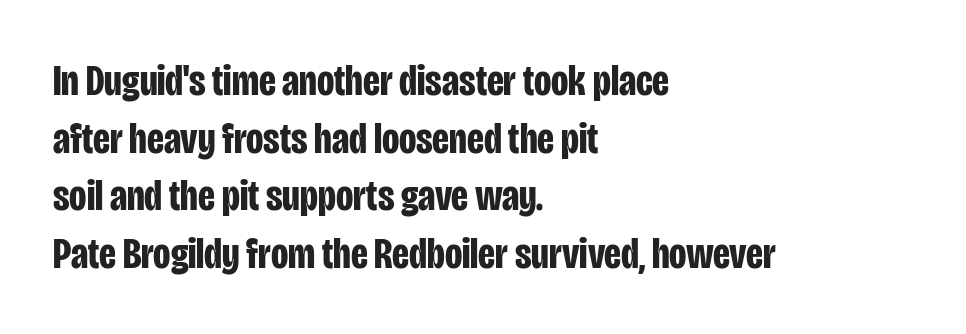
Line starts are locked; line ends wander. Standard letterfit; no display-style spreading of the glyphs. Upright lettering throughout. This sample has the flowing, uneven cadence of proportional lettering. I'd call this a sans setting — the letters go barefoot. Is there much room between lines? A standard amount, neither cramped nor airy.
